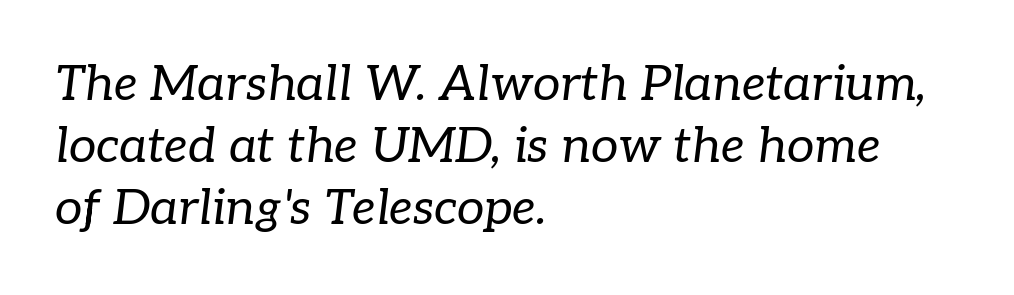
The image shows 49 px regular-weight serif type, italic (leaning right); set left-aligned, normal line spacing (1.27x), normal letter spacing, not underlined; low stroke contrast and a medium x-height.
